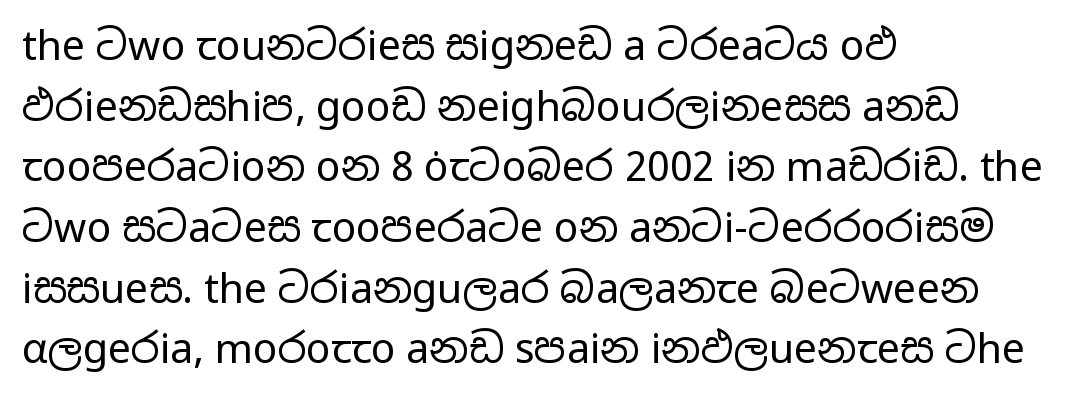
Q: Is the text bold? A: No.
Q: Is the text italic (slanted)? A: No, it is upright.
Q: Is the typeface a serif or a sans-serif typeface? A: Sans-serif.
Q: Is the text underlined? A: No.
Q: How is the paragraph aligned? A: Left-aligned.
Q: Is the spacing between letters normal or unusually wide? A: Normal.
Q: Is the spacing between lines tight, normal or loose? A: Normal.
Q: Width (condensed, normal, or wide)? A: Wide.
Q: Stroke contrast? A: Low.
Q: x-height? A: Medium.
Q: Monospaced? A: No.
